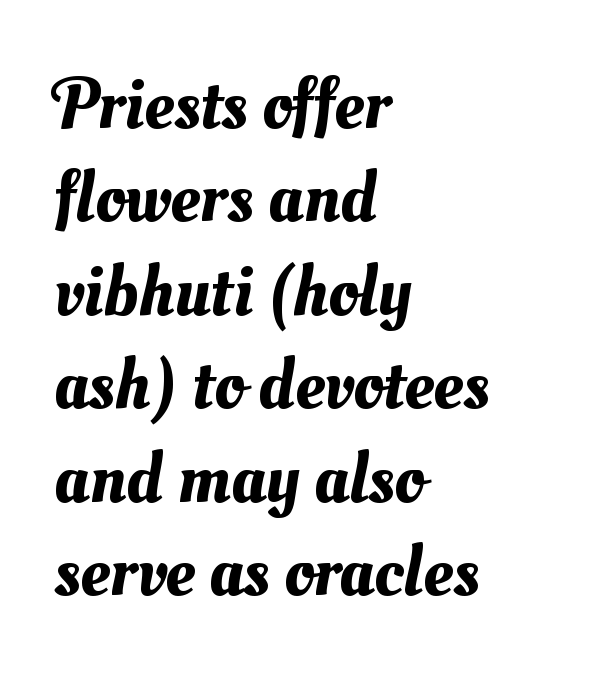
{"width": "normal", "stroke_contrast": "medium", "x_height": "small", "monospaced": "no", "underline": "no", "align": "left", "line_spacing": "normal", "line_spacing_ratio": 1.28, "letter_spacing": "normal", "letter_spacing_em": 0.0, "glyph_px": 73}
